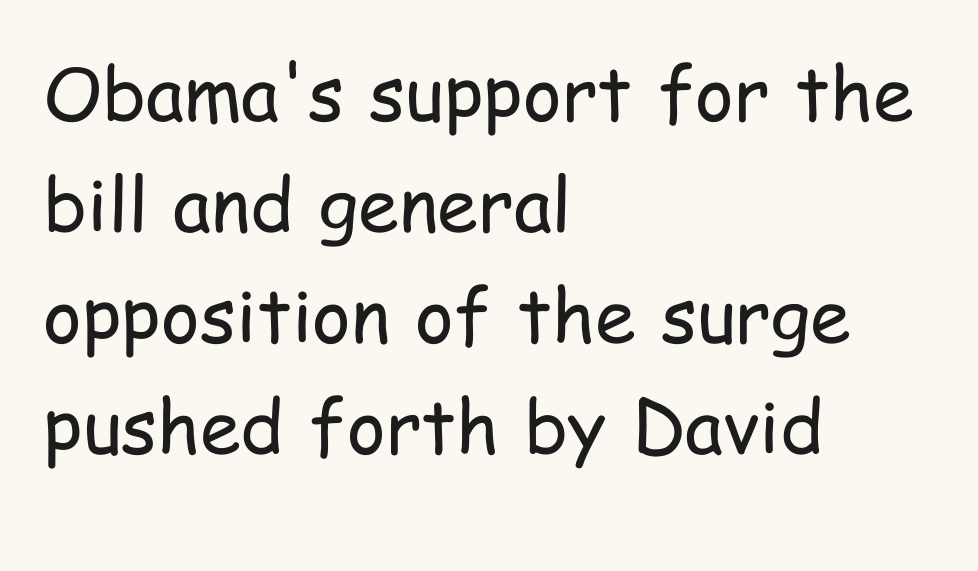
The specimen omits any rule beneath the text block's lines. Each letter keeps its own natural width here, so spacing adapts to shape. This rendering employs a face without finishing strokes, i.e., a sans-serif. The lines sit at an ordinary, default distance from one another. Ascenders rise straight up at ninety degrees. Horizontal alignment here is leftward, the default for most running prose.
